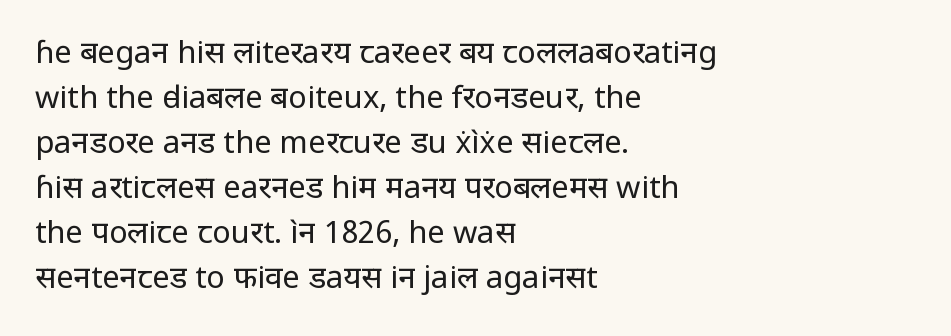
{"serif": "no", "italic": "no", "bold": "no", "weight": "regular", "width": "normal", "stroke_contrast": "low", "x_height": "medium", "monospaced": "no", "underline": "no", "align": "left", "line_spacing": "normal", "line_spacing_ratio": 1.45, "letter_spacing": "normal", "letter_spacing_em": 0.0, "glyph_px": 31}
